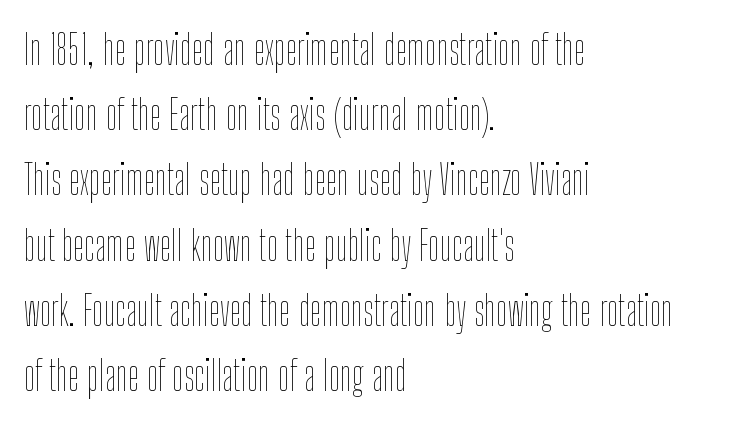
Q: Is the text bold? A: No.
Q: Is the text italic (slanted)? A: No, it is upright.
Q: Is the text underlined? A: No.
Q: How is the paragraph aligned? A: Left-aligned.
Q: Is the spacing between letters normal or unusually wide? A: Normal.
Q: Is the spacing between lines tight, normal or loose? A: Normal.
Q: Width (condensed, normal, or wide)? A: Condensed.
Q: Stroke contrast? A: Low.
Q: x-height? A: Medium.
Q: Monospaced? A: No.
